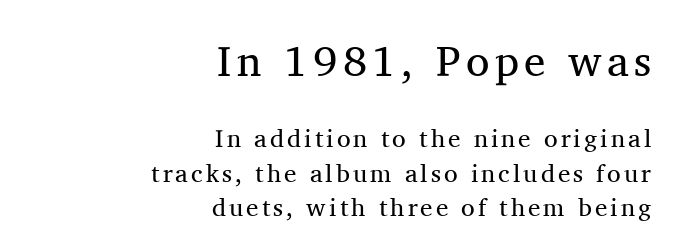
Q: Is the text bold? A: No.
Q: Is the text italic (slanted)? A: No, it is upright.
Q: Is the typeface a serif or a sans-serif typeface? A: Serif.
Q: Is the text underlined? A: No.
Q: How is the paragraph aligned? A: Right-aligned.
Q: Is the spacing between lines tight, normal or loose? A: Normal.
Q: Which block of text is set in a larger size, the first (top) or the second (bottom)? A: The first (top) one.
Q: Width (condensed, normal, or wide)? A: Normal.
Q: Stroke contrast? A: Medium.
Q: x-height? A: Medium.
Q: Monospaced? A: No.
